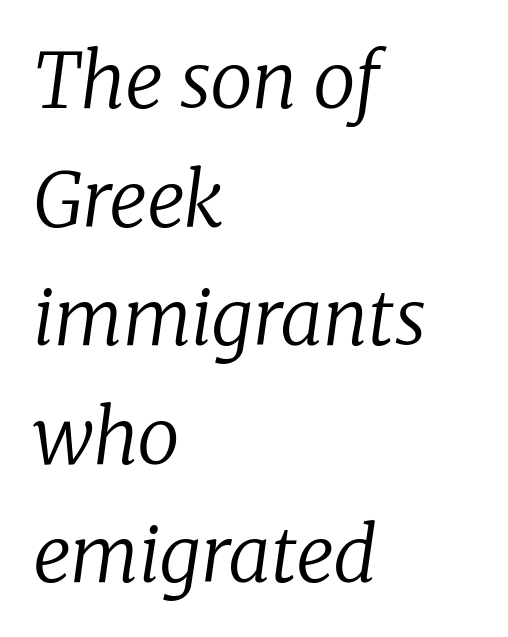
The image shows 76 px regular-weight serif type, italic (leaning right); set left-aligned, normal line spacing (1.56x), normal letter spacing, not underlined; low stroke contrast and a medium x-height.
